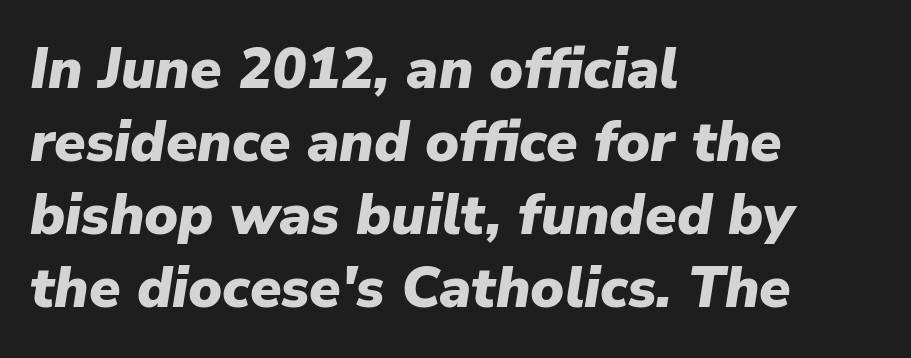
The foot of each line stays bare and open. Slanted lettering throughout. The lines are quadded left. Bold? Absolutely — the strokes are thick and heavy.
